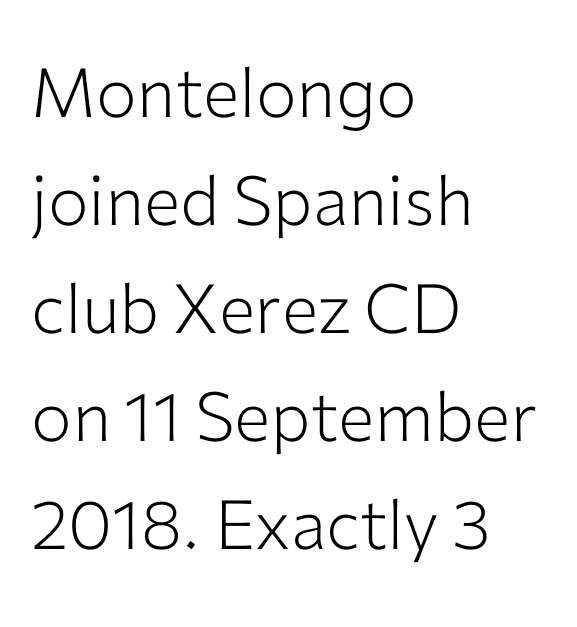
Q: Is the text bold? A: No.
Q: Is the text italic (slanted)? A: No, it is upright.
Q: Is the typeface a serif or a sans-serif typeface? A: Sans-serif.
Q: Is the text underlined? A: No.
Q: How is the paragraph aligned? A: Left-aligned.
Q: Is the spacing between letters normal or unusually wide? A: Normal.
Q: Is the spacing between lines tight, normal or loose? A: Normal.
Q: Width (condensed, normal, or wide)? A: Normal.
Q: Stroke contrast? A: Low.
Q: x-height? A: Medium.
Q: Monospaced? A: No.
